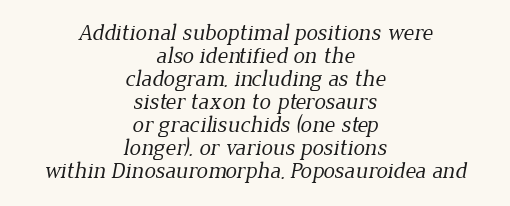
Q: Is the text bold? A: No.
Q: Is the text underlined? A: No.
Q: How is the paragraph aligned? A: Centered.
Q: Is the spacing between letters normal or unusually wide? A: Normal.
Q: Is the spacing between lines tight, normal or loose? A: Tight.
